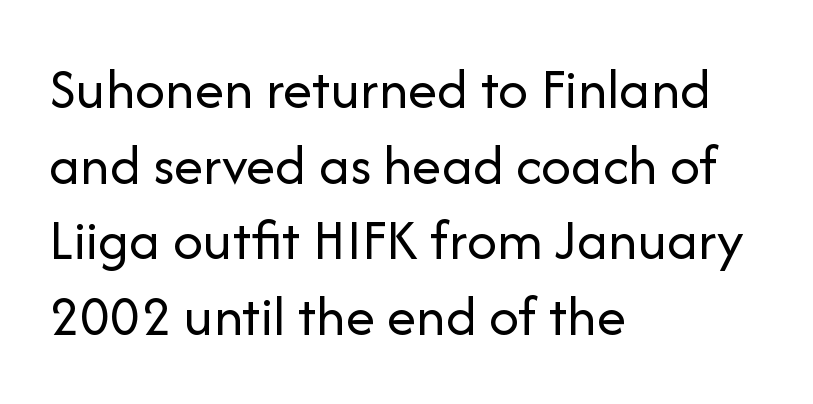
One-word summary of the alignment: left. Clear beneath every line of the passage. The passage shown has conventional tracking throughout. The font sits on the lighter half of the weight spectrum, regular included.
